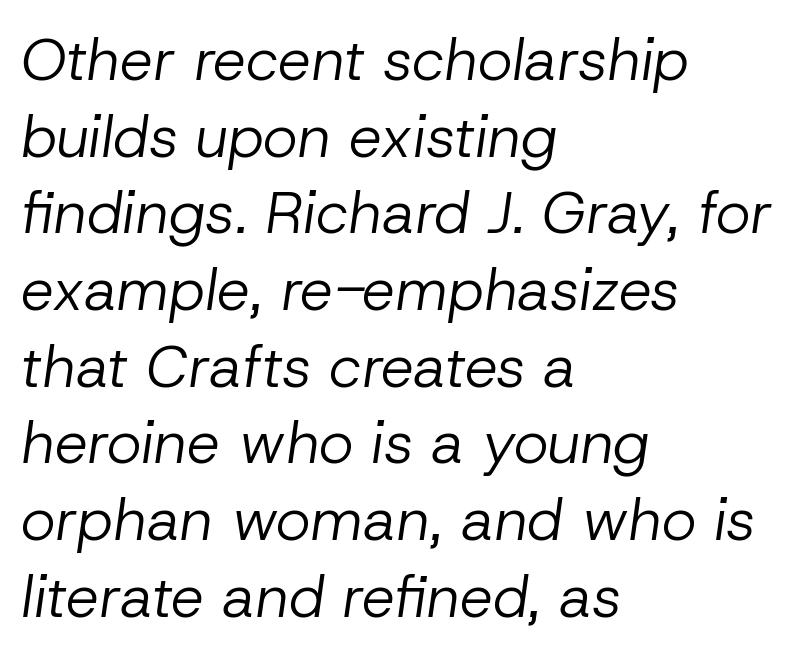
The image shows 59 px regular-weight type, italic (leaning right); set left-aligned, normal line spacing (1.3x), normal letter spacing, not underlined; low stroke contrast and a medium x-height.
